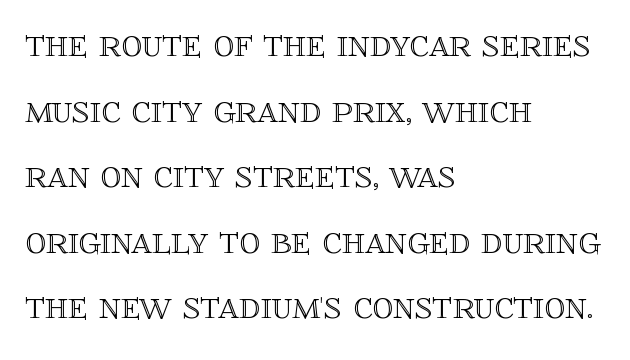
Q: Is the text italic (slanted)? A: No, it is upright.
Q: Is the text underlined? A: No.
Q: How is the paragraph aligned? A: Left-aligned.
Q: Is the spacing between letters normal or unusually wide? A: Normal.
Q: Is the spacing between lines tight, normal or loose? A: Normal.
Q: Width (condensed, normal, or wide)? A: Normal.
Q: x-height? A: Large.
Q: Monospaced? A: No.
